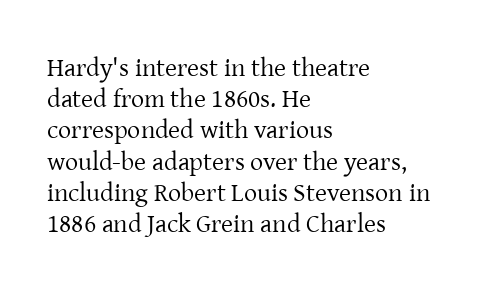
The image shows 26 px text type, upright; set left-aligned, line spacing 1.2x, normal letter spacing, not underlined.
